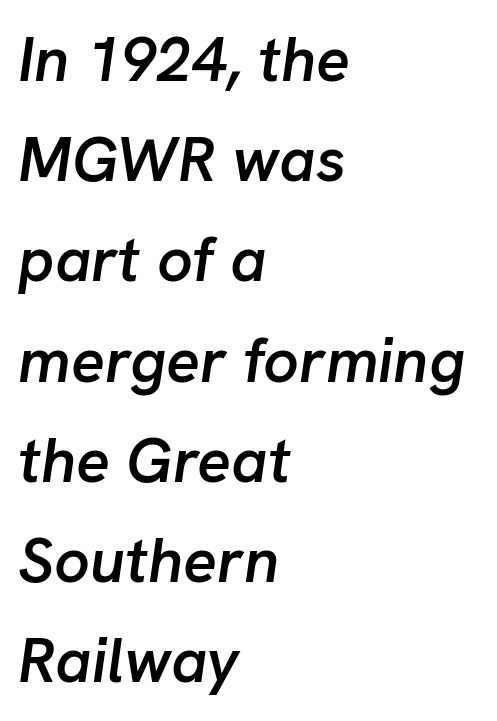
The image shows 63 px semibold type, italic (leaning right); set left-aligned, normal line spacing (1.59x), normal letter spacing, not underlined; low stroke contrast and a medium x-height.
